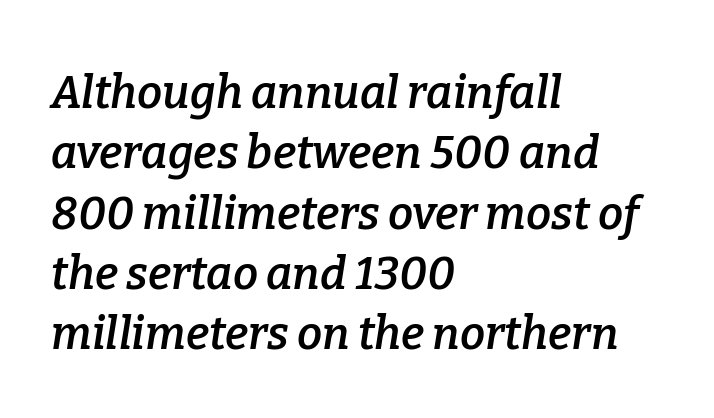
Q: Is the text bold? A: Semi-bold.
Q: Is the text italic (slanted)? A: Yes, it leans right by about 9 degrees.
Q: Is the typeface a serif or a sans-serif typeface? A: Serif.
Q: Is the text underlined? A: No.
Q: How is the paragraph aligned? A: Left-aligned.
Q: Is the spacing between letters normal or unusually wide? A: Normal.
Q: Is the spacing between lines tight, normal or loose? A: Normal.
Q: Width (condensed, normal, or wide)? A: Normal.
Q: Stroke contrast? A: Low.
Q: x-height? A: Medium.
Q: Monospaced? A: No.
